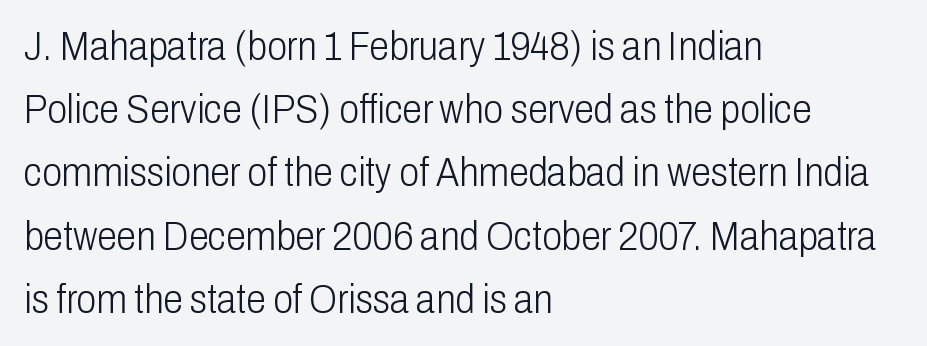
Line starts are locked; line ends wander. The type family on display is of the sans-serif kind. The rows are spaced the way most documents space them. Varying glyph widths throughout — classic text-font behaviour. Letters rest on an invisible, unmarked baseline. Is the type heavy? It reads as light-to-regular instead.
